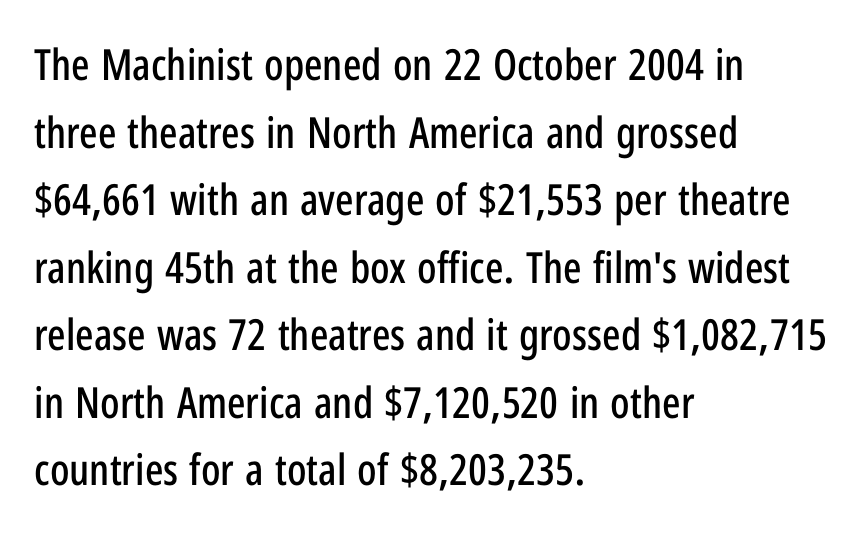
Caption: multi-line text, flush left, ragged right. The letters advance in unequal steps, a hallmark of proportional type. You can tell it's not italic because the verticals are truly vertical. Honestly, the letter spacing is just normal — you wouldn't notice it. Interline gaps are of average width in this sample. Type style note: lacks serifs.
